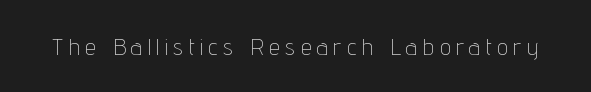
The passage shown is not bold in any degree. The tracking jumps out immediately: characters are airy and widely separated. The typography opts for an upright posture over an oblique one. Beneath every word, the page is bare.
